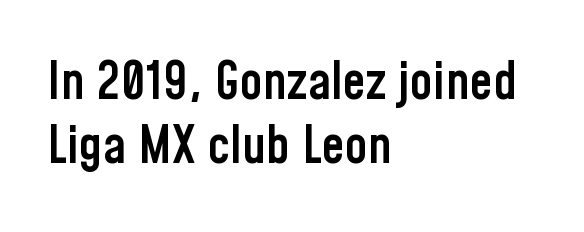
A typesetter would call this zero additional tracking. The area under the type is left untouched. I'd describe the lettering as semibold — firm but not a full bold. This rendering employs a face without finishing strokes, i.e., a sans-serif. Varying glyph widths throughout — classic text-font behaviour.
